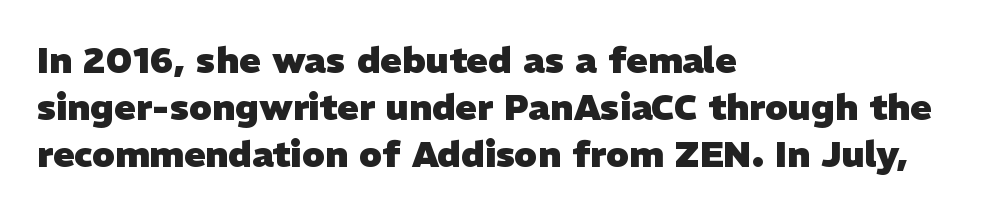
A full-strength bold gives these letters their thick strokes. Letterform terminals end flat and unadorned throughout the passage. Any mark beneath the type? The region is blank. Character widths vary here, with narrow letters taking less room than wide ones. The lines in this sample share a left origin and differ only in where they stop.
